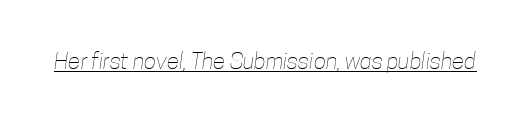
{"bold": "no", "underline": "yes", "letter_spacing": "normal", "letter_spacing_em": 0.0, "glyph_px": 23}
